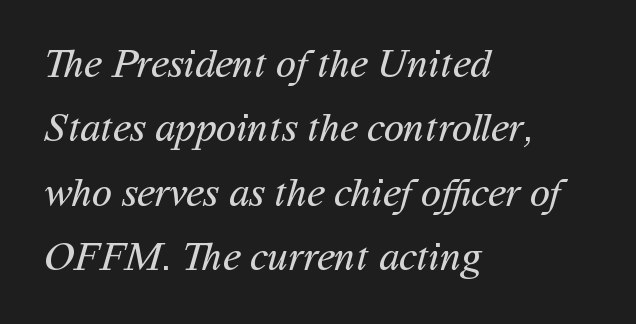
The image shows 41 px regular-weight sans-serif type; set left-aligned, normal line spacing (1.57x), normal letter spacing, not underlined; medium stroke contrast and a medium x-height.
